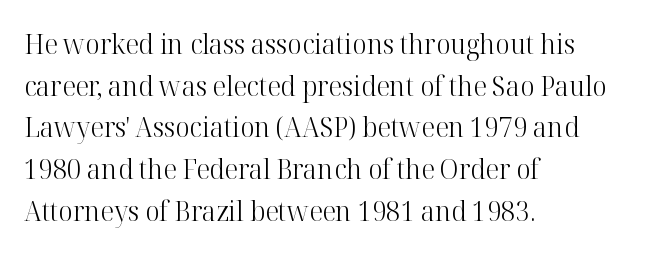
The image shows 28 px light serif type, upright; set left-aligned, normal line spacing (1.49x), normal letter spacing, not underlined; high stroke contrast and a medium x-height.
